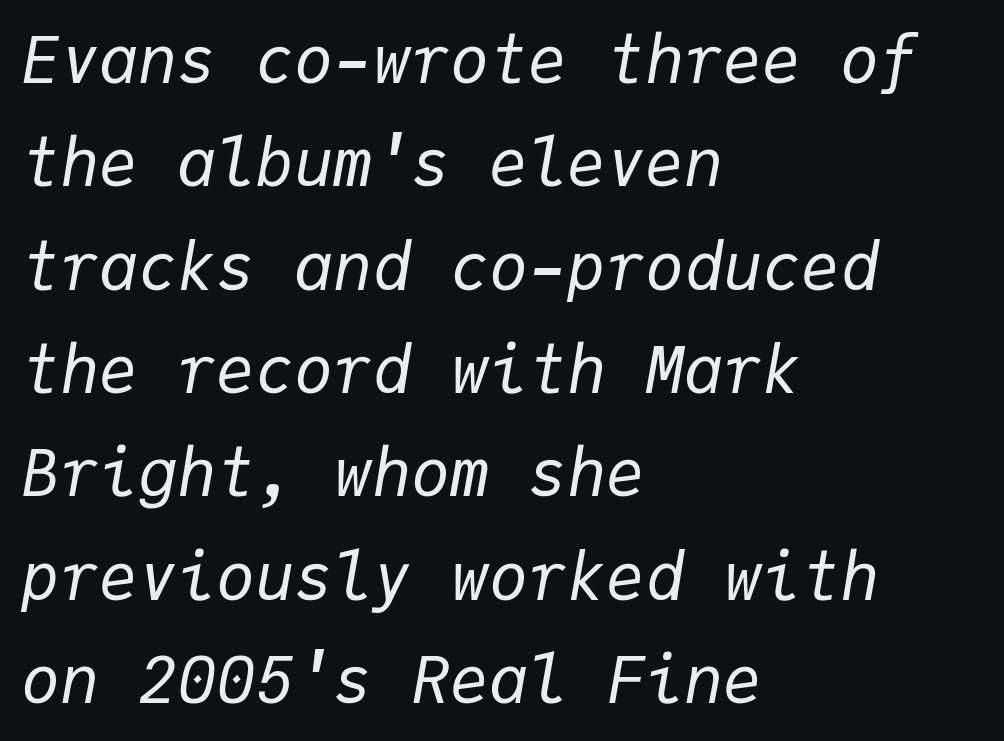
{"italic": "yes", "lean": "right", "slant_degrees": 9, "bold": "no", "weight": "regular", "width": "normal", "stroke_contrast": "low", "x_height": "medium", "monospaced": "yes", "underline": "no", "align": "left", "line_spacing": "normal", "line_spacing_ratio": 1.59, "letter_spacing": "normal", "letter_spacing_em": 0.0, "glyph_px": 65}
